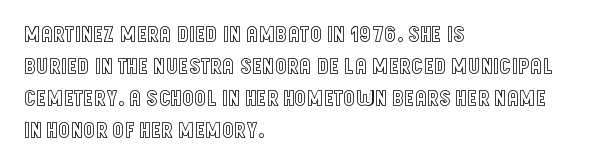
Q: Is the text italic (slanted)? A: No, it is upright.
Q: Is the text underlined? A: No.
Q: How is the paragraph aligned? A: Left-aligned.
Q: Is the spacing between letters normal or unusually wide? A: Normal.
Q: Is the spacing between lines tight, normal or loose? A: Normal.
